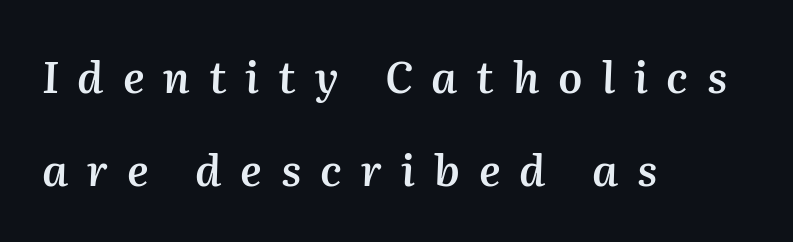
{"italic": "yes", "lean": "right", "slant_degrees": 2, "bold": "semi", "weight": "semibold", "width": "normal", "stroke_contrast": "medium", "x_height": "medium", "monospaced": "no", "underline": "no", "align": "left", "line_spacing": "loose", "line_spacing_ratio": 2.16, "letter_spacing": "wide", "letter_spacing_em": 0.44, "glyph_px": 43}
